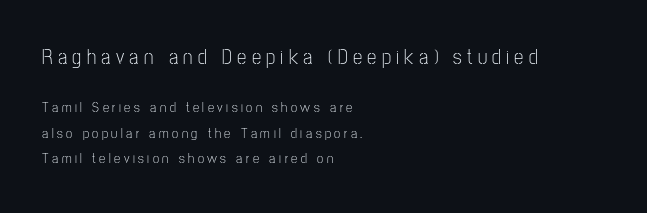
The image shows 21 px text type, upright; set left-aligned, line spacing 1.83x, unusually wide letter spacing (+0.25 em), not underlined; the first (top) block is 1.5x larger.
